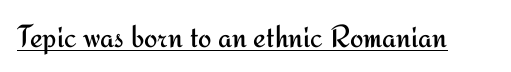
Unbolded letterforms with no extra heft. Nothing sits at the stroke ends, so this counts as sans-serif. Like a heading marked for emphasis, these lines bear an underscore. The passage shown is typed in a proportional face where columns would drift.
